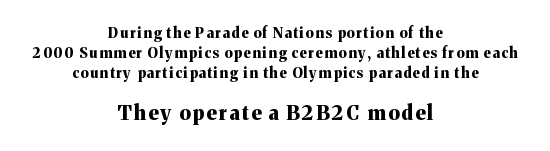
Q: Is the text bold? A: Yes.
Q: Is the text italic (slanted)? A: No, it is upright.
Q: Is the text underlined? A: No.
Q: How is the paragraph aligned? A: Centered.
Q: Is the spacing between lines tight, normal or loose? A: Normal.
Q: Which block of text is set in a larger size, the first (top) or the second (bottom)? A: The second (bottom) one.
